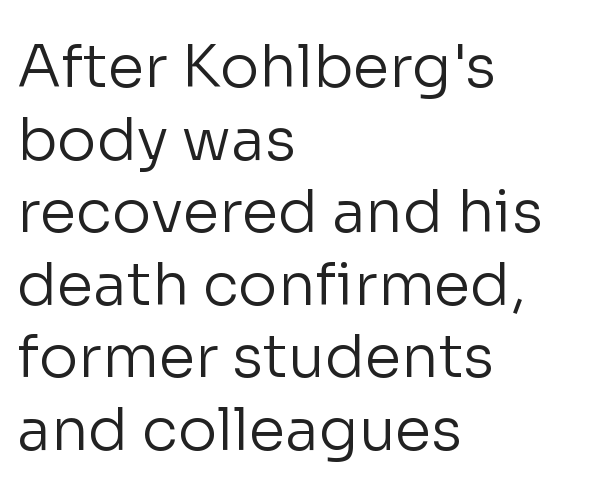
The image shows 59 px regular-weight sans-serif type, upright; set left-aligned, line spacing 1.23x, normal letter spacing, not underlined; low stroke contrast and a medium x-height.
